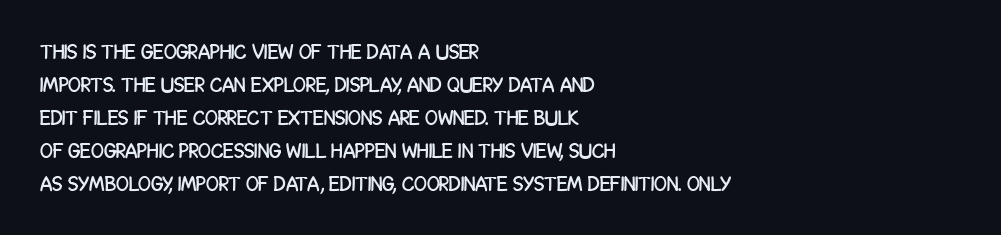
{"italic": "no", "underline": "no", "align": "left", "line_spacing": "normal", "line_spacing_ratio": 1.57, "letter_spacing": "normal", "letter_spacing_em": 0.0, "glyph_px": 21}
